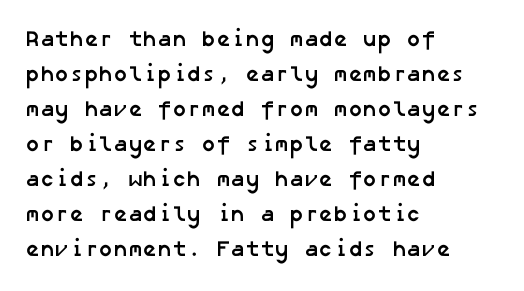
A student would call this left alignment; a typographer would say flush left, rag right. Regular leading. Compared with an ordinary text face, these strokes are far heavier — a full bold. Each word holds together tightly as a unit, with standard inter-letter gaps.
